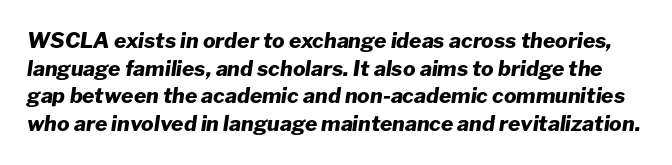
The image shows 21 px bold type, italic (leaning right); set normal line spacing (1.32x), normal letter spacing, not underlined.
